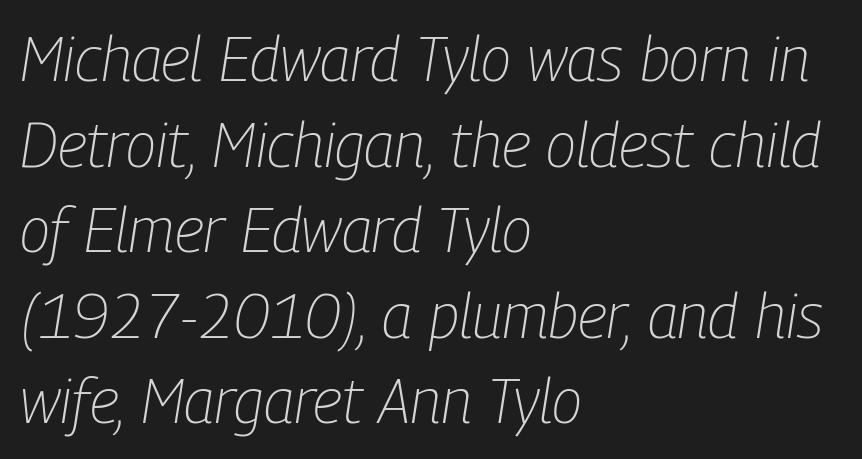
Q: Is the text bold? A: No.
Q: Is the text italic (slanted)? A: Yes, it leans right by about 9 degrees.
Q: Is the text underlined? A: No.
Q: How is the paragraph aligned? A: Left-aligned.
Q: Is the spacing between letters normal or unusually wide? A: Normal.
Q: Is the spacing between lines tight, normal or loose? A: Normal.
Q: Width (condensed, normal, or wide)? A: Condensed.
Q: Stroke contrast? A: Low.
Q: x-height? A: Medium.
Q: Monospaced? A: No.
